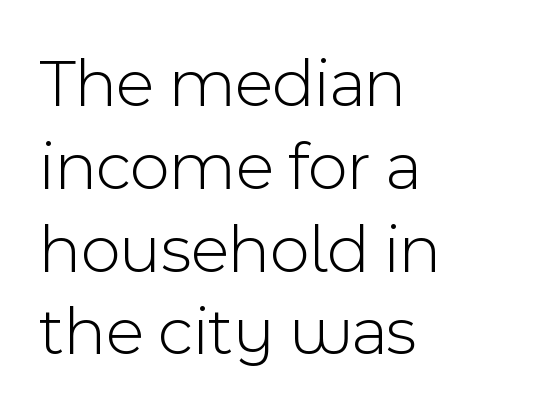
Q: Is the text bold? A: No.
Q: Is the text italic (slanted)? A: No, it is upright.
Q: Is the typeface a serif or a sans-serif typeface? A: Sans-serif.
Q: Is the text underlined? A: No.
Q: How is the paragraph aligned? A: Left-aligned.
Q: Is the spacing between letters normal or unusually wide? A: Normal.
Q: Width (condensed, normal, or wide)? A: Normal.
Q: x-height? A: Medium.
Q: Monospaced? A: No.
